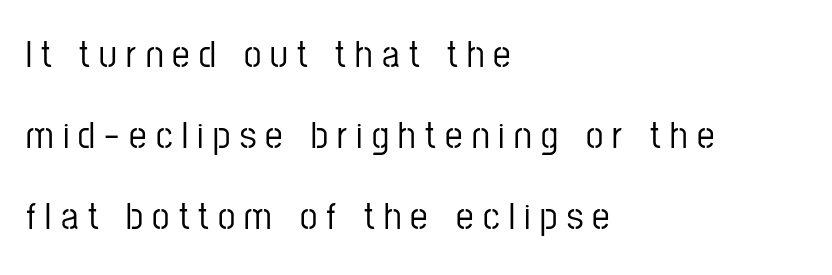
The image shows 39 px condensed sans-serif type, upright; set left-aligned, loose line spacing (2.08x), unusually wide letter spacing (+0.24 em), not underlined; low stroke contrast and a medium x-height.
